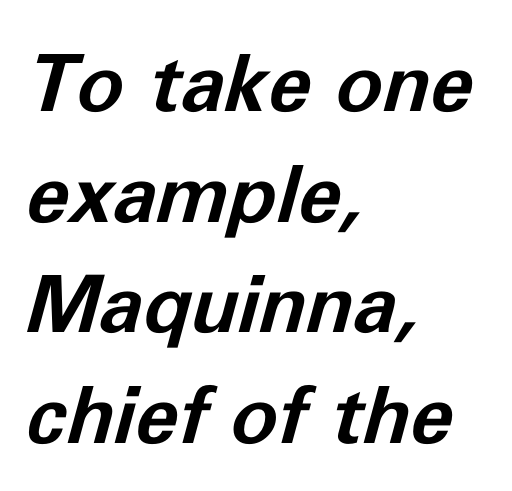
{"italic": "yes", "lean": "right", "slant_degrees": 11, "bold": "yes", "weight": "bold", "width": "normal", "stroke_contrast": "low", "x_height": "medium", "monospaced": "no", "underline": "no", "align": "left", "line_spacing": "normal", "line_spacing_ratio": 1.4, "letter_spacing": "normal", "letter_spacing_em": 0.0, "glyph_px": 79}
